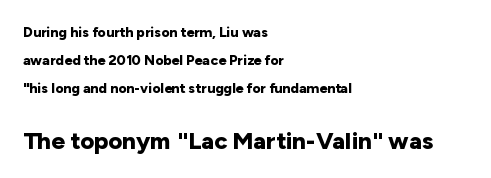
{"italic": "no", "bold": "yes", "underline": "no", "align": "left", "line_spacing": "loose", "line_spacing_ratio": 1.99, "letter_spacing": "normal", "letter_spacing_em": 0.0, "larger_block": "second", "size_ratio": 1.71, "glyph_px": 24}
